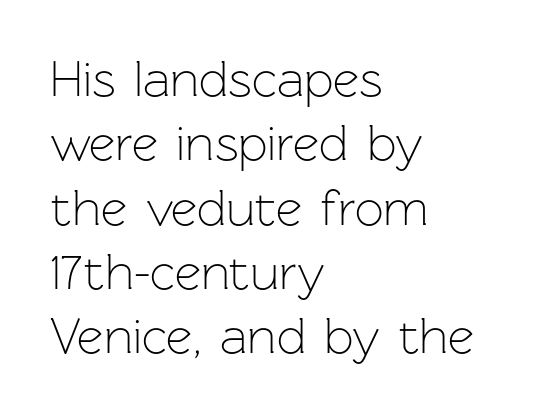
{"serif": "no", "italic": "no", "bold": "no", "weight": "light", "width": "normal", "stroke_contrast": "low", "x_height": "medium", "monospaced": "no", "underline": "no", "align": "left", "line_spacing": "normal", "line_spacing_ratio": 1.26, "letter_spacing": "normal", "letter_spacing_em": 0.0, "glyph_px": 51}
